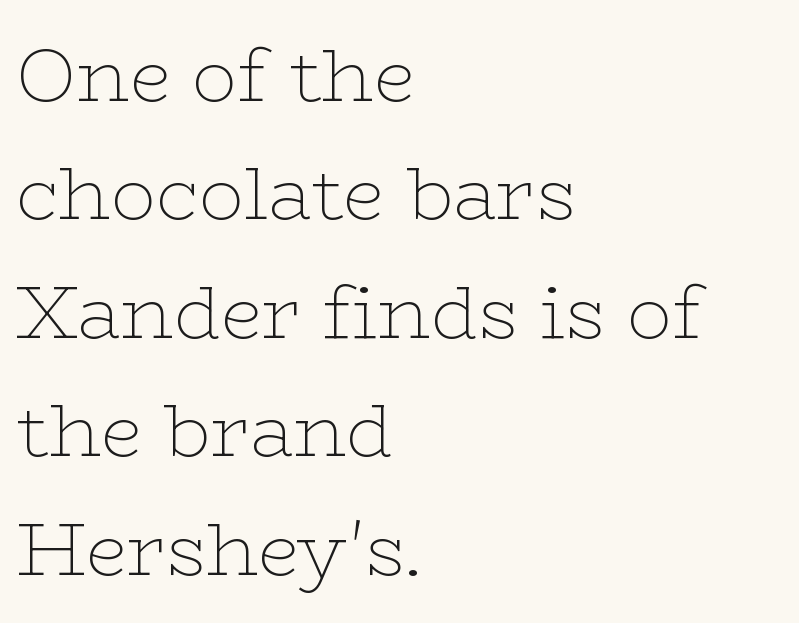
The image shows 75 px thin, wide serif type, upright; set left-aligned, normal line spacing (1.58x), normal letter spacing, not underlined; low stroke contrast and a medium x-height.
